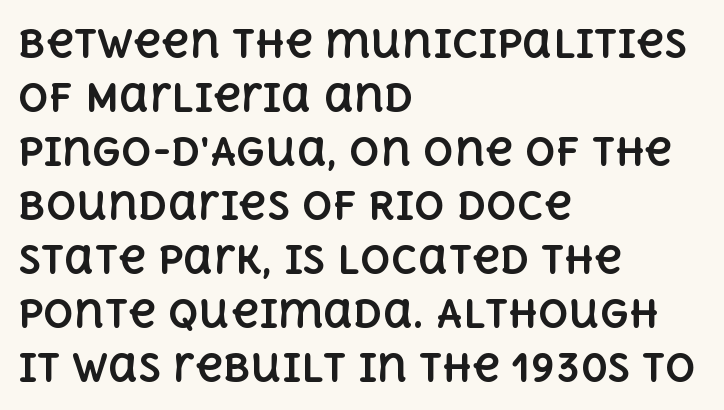
Q: Is the text bold? A: Yes.
Q: Is the text italic (slanted)? A: No, it is upright.
Q: Is the text underlined? A: No.
Q: How is the paragraph aligned? A: Left-aligned.
Q: Is the spacing between letters normal or unusually wide? A: Normal.
Q: Is the spacing between lines tight, normal or loose? A: Normal.
Q: Width (condensed, normal, or wide)? A: Normal.
Q: x-height? A: Large.
Q: Monospaced? A: No.
